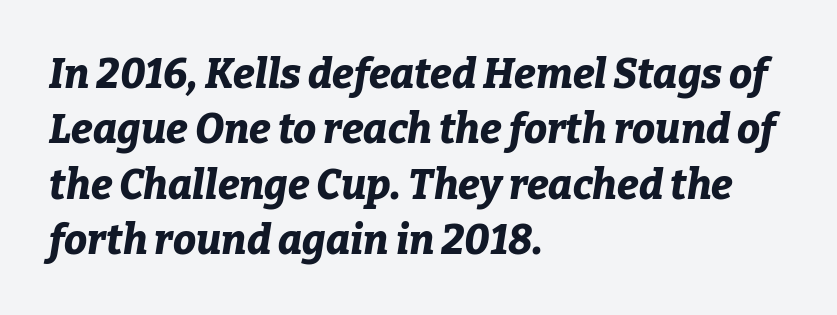
The designer left line spacing at the default. Students, note that the glyphs here touch the page at normal intervals. The font's italic variant was chosen for this text. The glyphs have the mass of a bold cut.
